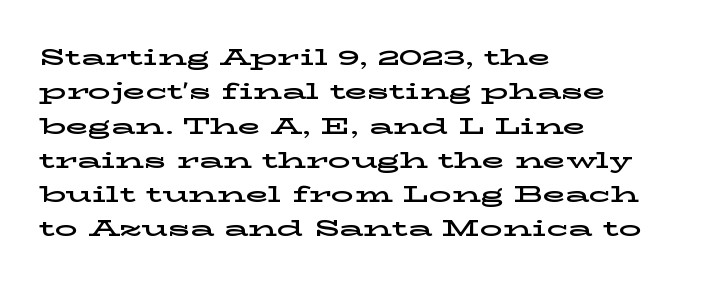
{"italic": "no", "underline": "no", "align": "left", "line_spacing": "normal", "line_spacing_ratio": 1.49, "letter_spacing": "normal", "letter_spacing_em": 0.0, "glyph_px": 23}
